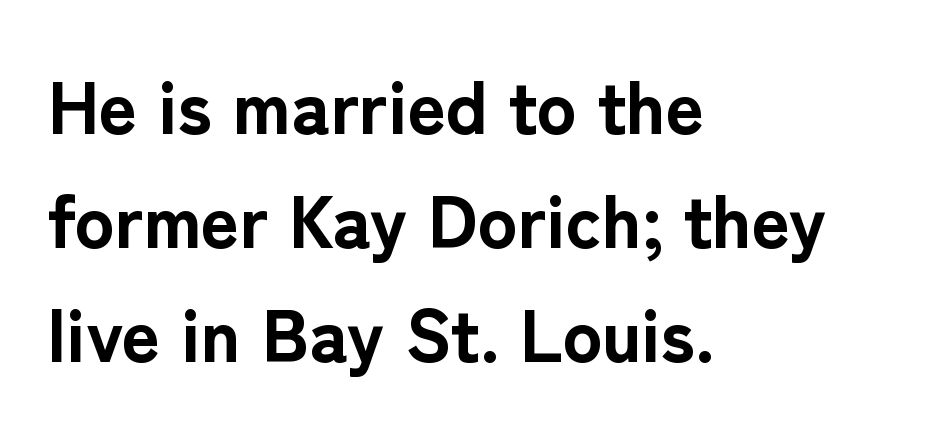
Pretty heavy lettering here — definitely bold. Caption: multi-line text, flush left, ragged right. These lines are rendered in a variable-pitch font. The rendering uses a moderate line-height, typical for paragraphs. A roman cut, with each character standing at attention.
